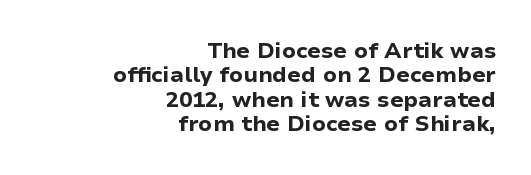
Q: Is the text bold? A: Yes.
Q: Is the text italic (slanted)? A: No, it is upright.
Q: Is the text underlined? A: No.
Q: How is the paragraph aligned? A: Right-aligned.
Q: Is the spacing between letters normal or unusually wide? A: Normal.
Q: Is the spacing between lines tight, normal or loose? A: Tight.
